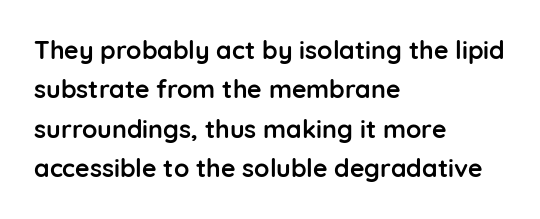
{"italic": "no", "bold": "yes", "underline": "no", "align": "left", "line_spacing": "normal", "line_spacing_ratio": 1.58, "letter_spacing": "normal", "letter_spacing_em": 0.0, "glyph_px": 25}
